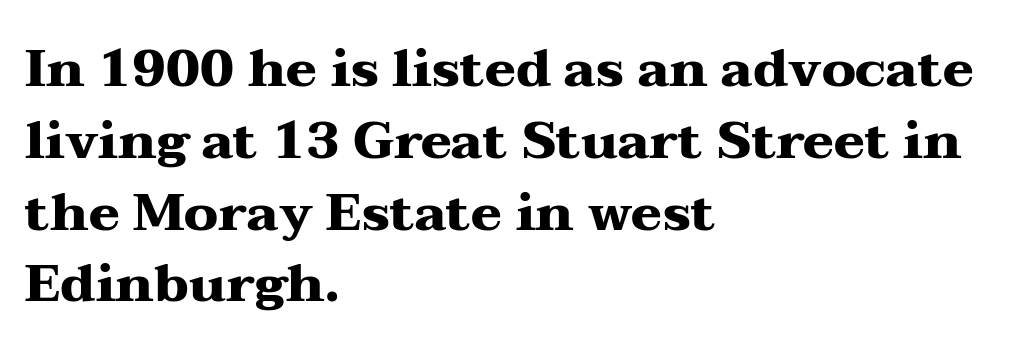
The letters are bold, with thick, heavy strokes. Posture: straight, roman, zero tilt. The zone under the glyphs is completely vacant. Horizontally, the lines are justified to the leading edge only. Compared with typical body copy, the letter spacing here is the same.
